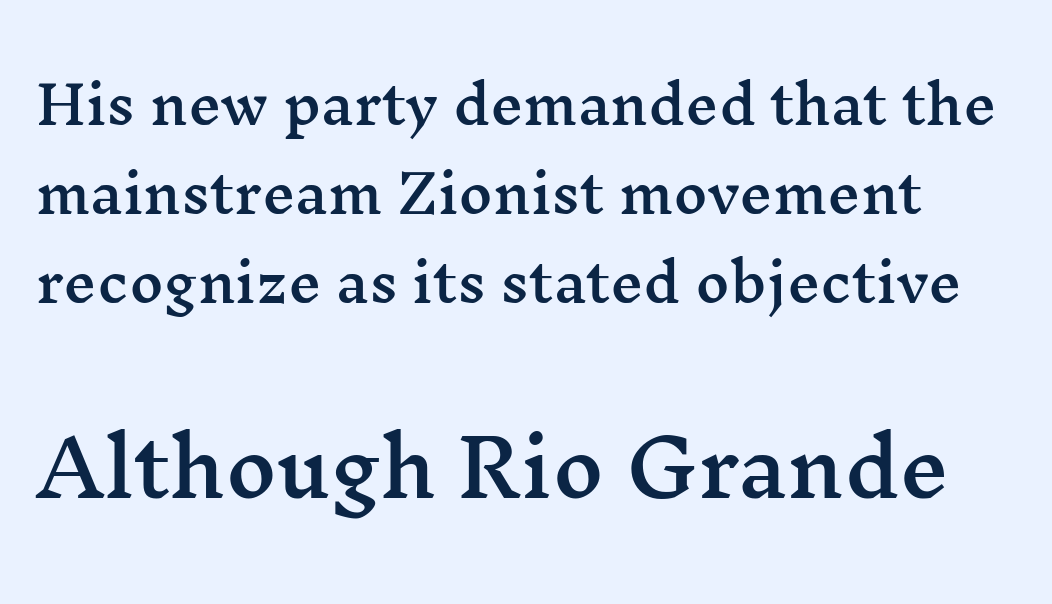
The glyphs are unaccompanied by any horizontal stroke below them. You can tell from the footed stems that serif type was used. Visually, the bottom section dominates because its glyphs are scaled up. You could not count columns in this text — the font is proportionally spaced.
